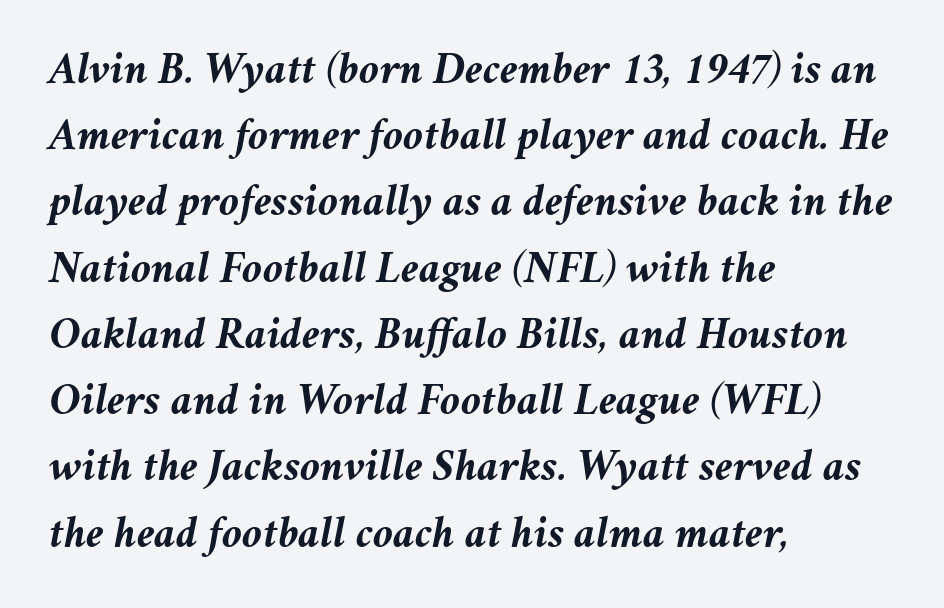
{"italic": "yes", "lean": "right", "slant_degrees": 11, "bold": "yes", "weight": "semibold", "width": "normal", "stroke_contrast": "medium", "x_height": "medium", "monospaced": "no", "underline": "no", "align": "left", "line_spacing": "normal", "line_spacing_ratio": 1.44, "letter_spacing": "normal", "letter_spacing_em": 0.0, "glyph_px": 46}
